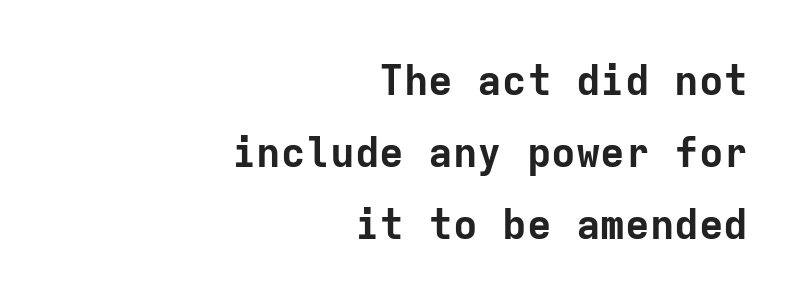
{"serif": "no", "italic": "no", "bold": "yes", "weight": "bold", "width": "normal", "stroke_contrast": "low", "x_height": "medium", "monospaced": "yes", "underline": "no", "align": "right", "line_spacing_ratio": 1.76, "letter_spacing": "normal", "letter_spacing_em": 0.0, "glyph_px": 41}
